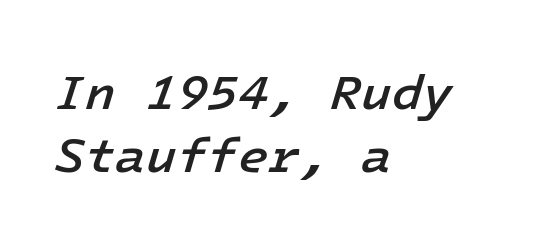
{"italic": "yes", "lean": "right", "slant_degrees": 16, "bold": "semi", "weight": "semibold", "width": "normal", "stroke_contrast": "low", "x_height": "medium", "underline": "no", "align": "left", "line_spacing": "normal", "line_spacing_ratio": 1.26, "letter_spacing": "normal", "letter_spacing_em": 0.0, "glyph_px": 50}
